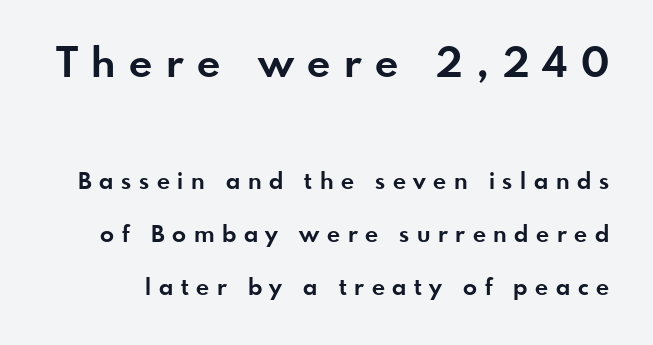
Q: Is the text bold? A: Yes.
Q: Is the text italic (slanted)? A: No, it is upright.
Q: Is the typeface a serif or a sans-serif typeface? A: Sans-serif.
Q: Is the text underlined? A: No.
Q: Is the spacing between letters normal or unusually wide? A: Unusually wide.
Q: Is the spacing between lines tight, normal or loose? A: Loose.
Q: Which block of text is set in a larger size, the first (top) or the second (bottom)? A: The first (top) one.
Q: Width (condensed, normal, or wide)? A: Normal.
Q: Stroke contrast? A: Low.
Q: x-height? A: Small.
Q: Monospaced? A: No.
